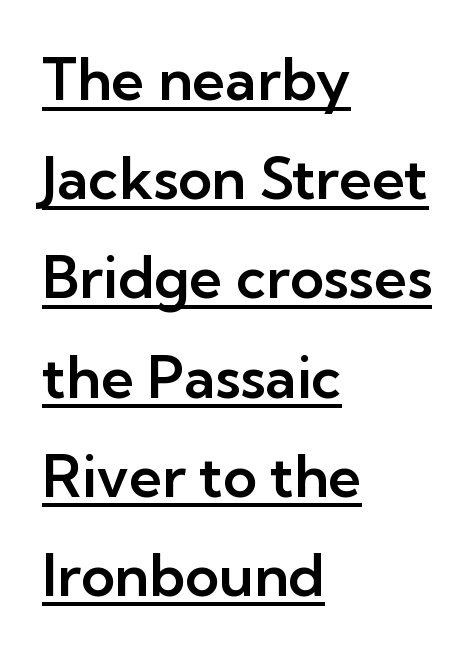
The image shows 58 px sans-serif type, upright; set left-aligned, line spacing 1.71x, normal letter spacing, underlined; low stroke contrast and a medium x-height.
